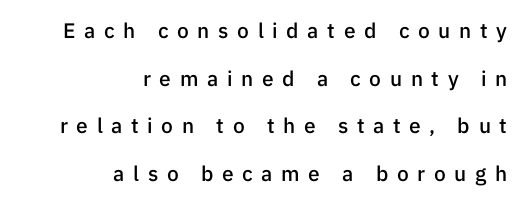
Students, this is semibold: more ink than regular, less than bold. Short and long lines alike share a common ending point at right. Characters follow at a spacing far wider than the type designer built in. Underline: absent. Notice the wide empty band between every row — that's loose leading.
